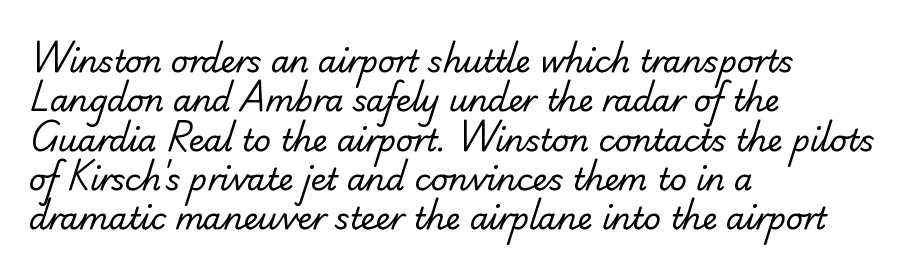
{"serif": "no", "bold": "no", "weight": "regular", "width": "normal", "stroke_contrast": "low", "x_height": "small", "monospaced": "no", "underline": "no", "align": "left", "line_spacing": "normal", "line_spacing_ratio": 1.31, "letter_spacing": "normal", "letter_spacing_em": 0.0, "glyph_px": 30}
